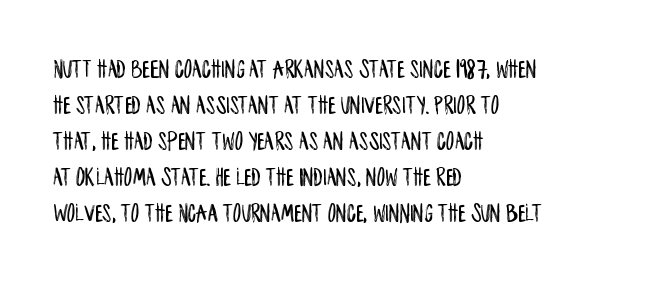
This is roman type, the default non-slanted kind. Standard letterfit; no display-style spreading of the glyphs. Evenly set lines give the paragraph a standard silhouette. The specimen omits any rule beneath the text block's lines. The paragraph shown leans on its left margin.
